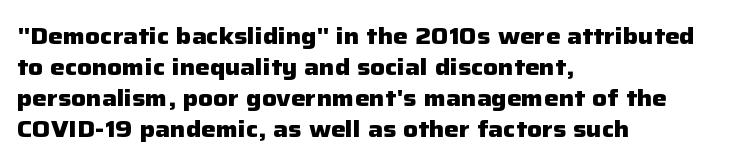
Q: Is the text bold? A: Yes.
Q: Is the text italic (slanted)? A: No, it is upright.
Q: Is the text underlined? A: No.
Q: How is the paragraph aligned? A: Left-aligned.
Q: Is the spacing between letters normal or unusually wide? A: Normal.
Q: Is the spacing between lines tight, normal or loose? A: Normal.
